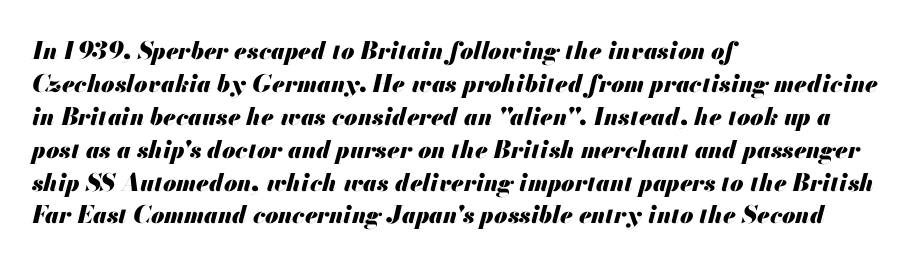
The letters are slanted; this is an italic face. Students, note that the glyphs here touch the page at normal intervals. Notice how thick the strokes are: this is what a full bold looks like. The zone under the glyphs is completely vacant. The ragged edge is on the right, which tells us the setting is flush left. Each new line begins a customary step beneath the previous one.
